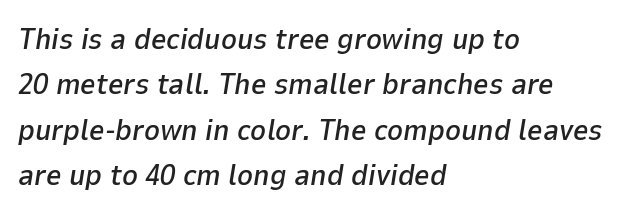
The space beneath each line is pristine and unruled. You could not count columns in this text — the font is proportionally spaced. Here the glyphs are tracked normally, forming tight word shapes. Every character sits at an angle, as italics do. Quick note: interline space is typical. Is the block centered? No — it sits flush against the left margin.
